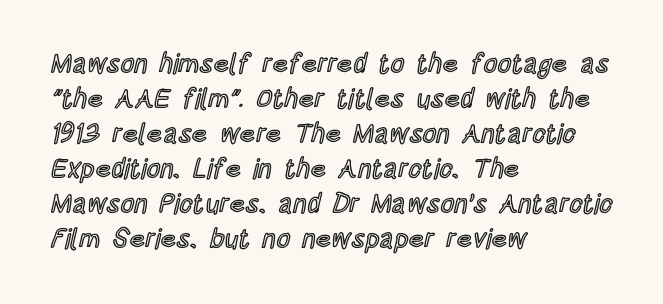
In CSS terms this would be text-align: left. The strip under each line holds only bare page. Each word holds together tightly as a unit, with standard inter-letter gaps. These lines sit exactly where default settings would place them.
